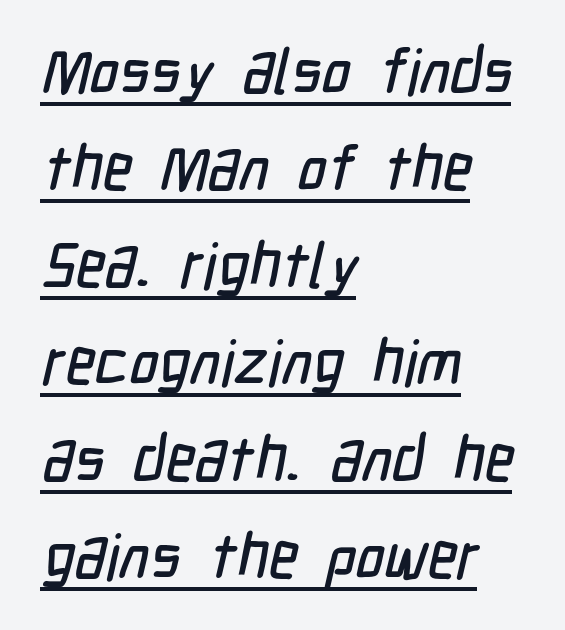
{"serif": "no", "width": "condensed", "stroke_contrast": "low", "x_height": "medium", "monospaced": "no", "underline": "yes", "align": "left", "line_spacing": "normal", "line_spacing_ratio": 1.54, "letter_spacing": "normal", "letter_spacing_em": 0.0, "glyph_px": 63}
